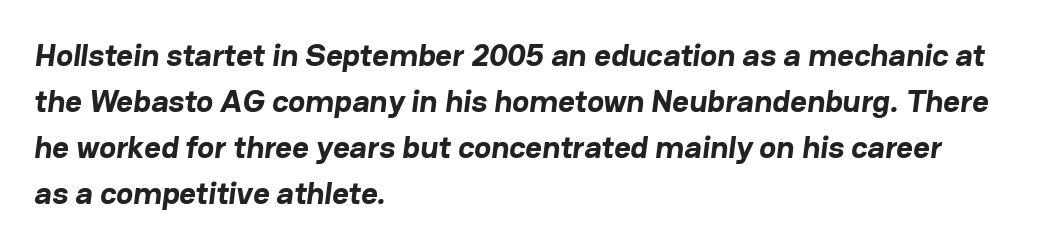
Has an underline been added? It has not. Nope, no serifs anywhere on these letters. Think of a printed novel: that variable character pitch is what you see here. The line texture is even and compact thanks to regular tracking. Whoever set this chose a conventional vertical rhythm.
